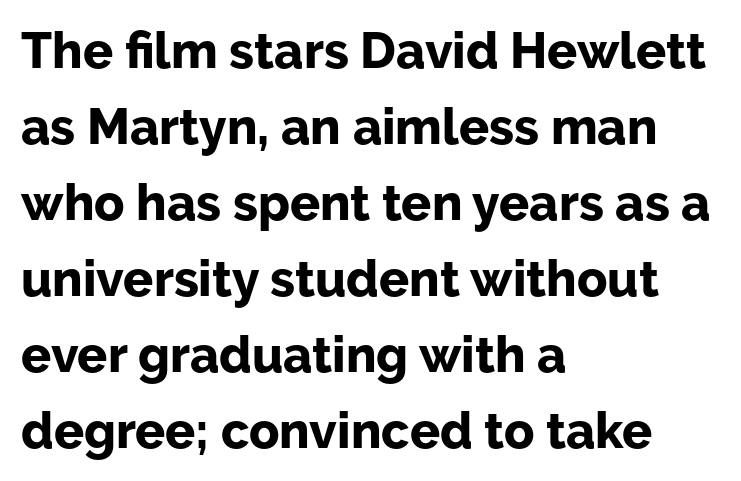
Q: Is the text bold? A: Yes.
Q: Is the text italic (slanted)? A: No, it is upright.
Q: Is the typeface a serif or a sans-serif typeface? A: Sans-serif.
Q: Is the text underlined? A: No.
Q: How is the paragraph aligned? A: Left-aligned.
Q: Is the spacing between letters normal or unusually wide? A: Normal.
Q: Is the spacing between lines tight, normal or loose? A: Normal.
Q: Width (condensed, normal, or wide)? A: Normal.
Q: Stroke contrast? A: Low.
Q: x-height? A: Medium.
Q: Monospaced? A: No.
